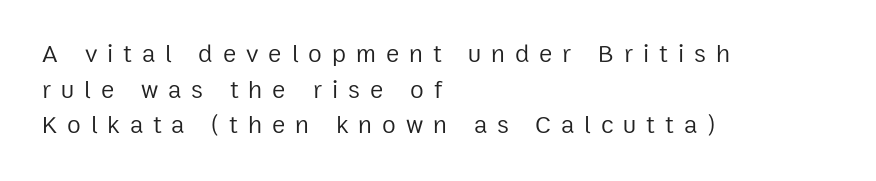
The image shows 25 px text type, upright; set left-aligned, normal line spacing (1.43x), unusually wide letter spacing (+0.4 em), not underlined.
